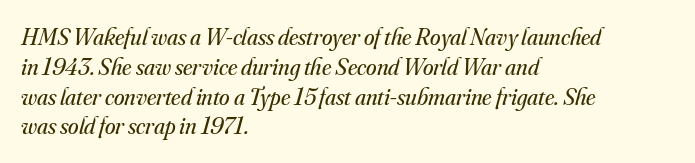
The image shows 24 px text type, italic (leaning right); set left-aligned, line spacing 1.24x, normal letter spacing, not underlined.
